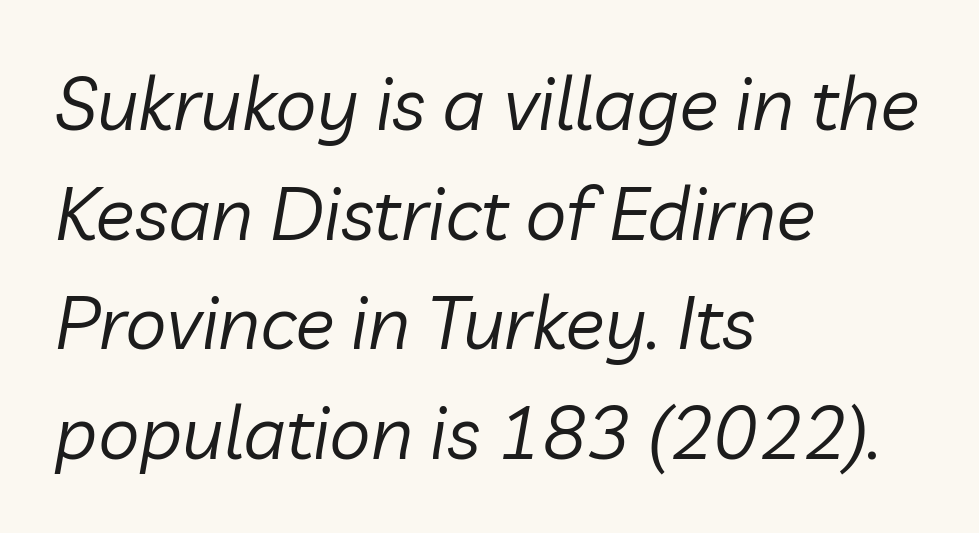
Horizontal bands of white between lines are of average thickness. Vertical stems look standard width or narrower in stroke. The lines in this sample share a left origin and differ only in where they stop. The axis of the letterforms is tilted away from vertical.
